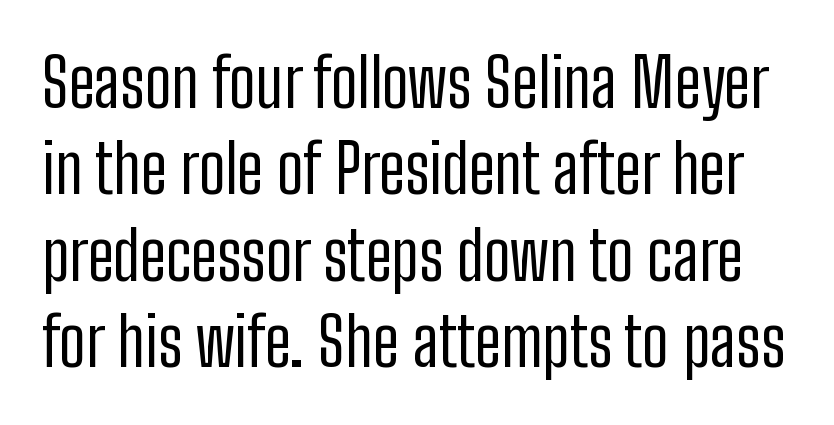
Q: Is the text bold? A: No.
Q: Is the text italic (slanted)? A: No, it is upright.
Q: Is the typeface a serif or a sans-serif typeface? A: Sans-serif.
Q: Is the text underlined? A: No.
Q: Is the spacing between letters normal or unusually wide? A: Normal.
Q: Is the spacing between lines tight, normal or loose? A: Normal.
Q: Width (condensed, normal, or wide)? A: Condensed.
Q: Stroke contrast? A: Low.
Q: x-height? A: Medium.
Q: Monospaced? A: No.
